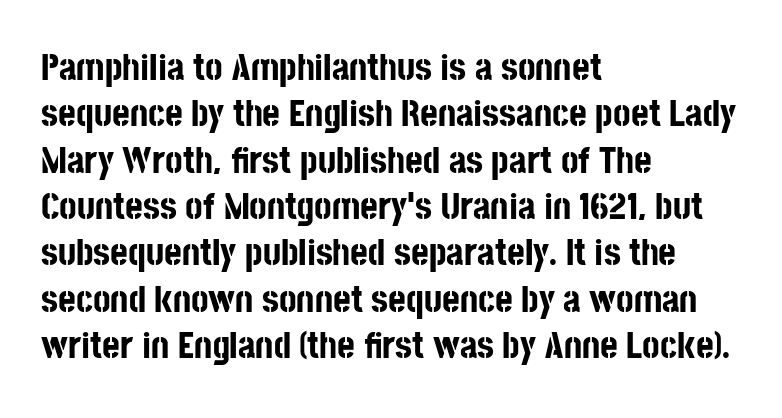
Q: Is the text bold? A: Yes.
Q: Is the text italic (slanted)? A: No, it is upright.
Q: Is the typeface a serif or a sans-serif typeface? A: Sans-serif.
Q: Is the text underlined? A: No.
Q: How is the paragraph aligned? A: Left-aligned.
Q: Is the spacing between letters normal or unusually wide? A: Normal.
Q: Width (condensed, normal, or wide)? A: Condensed.
Q: Stroke contrast? A: Low.
Q: x-height? A: Large.
Q: Monospaced? A: No.
